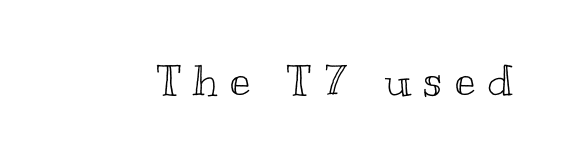
{"italic": "no", "width": "wide", "x_height": "small", "monospaced": "no", "underline": "no", "letter_spacing": "wide", "letter_spacing_em": 0.29, "glyph_px": 43}
